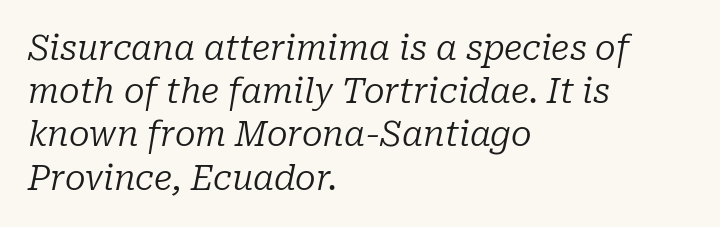
The image shows 34 px regular-weight serif type, italic (leaning right); set left-aligned, normal line spacing (1.27x), normal letter spacing, not underlined; low stroke contrast and a medium x-height.
